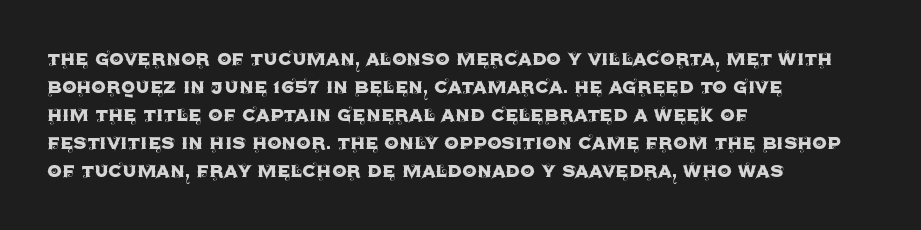
Q: Is the text italic (slanted)? A: No, it is upright.
Q: Is the text underlined? A: No.
Q: How is the paragraph aligned? A: Left-aligned.
Q: Is the spacing between letters normal or unusually wide? A: Normal.
